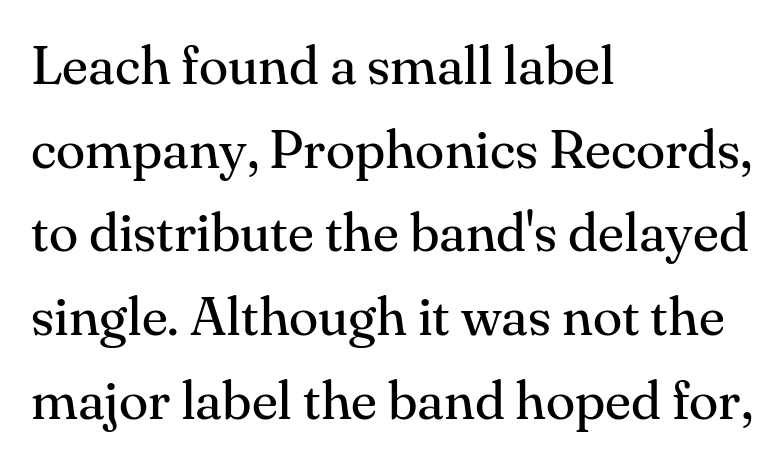
Q: Is the text bold? A: No.
Q: Is the text italic (slanted)? A: No, it is upright.
Q: Is the typeface a serif or a sans-serif typeface? A: Serif.
Q: Is the text underlined? A: No.
Q: How is the paragraph aligned? A: Left-aligned.
Q: Is the spacing between letters normal or unusually wide? A: Normal.
Q: Is the spacing between lines tight, normal or loose? A: Normal.
Q: Width (condensed, normal, or wide)? A: Normal.
Q: Stroke contrast? A: Medium.
Q: x-height? A: Small.
Q: Monospaced? A: No.
